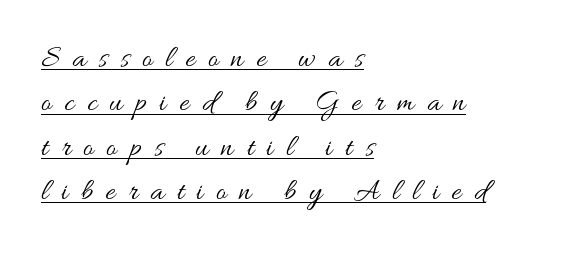
The image shows 30 px regular-weight, wide type; set left-aligned, normal line spacing (1.48x), unusually wide letter spacing (+0.43 em), underlined; medium stroke contrast and a small x-height.
